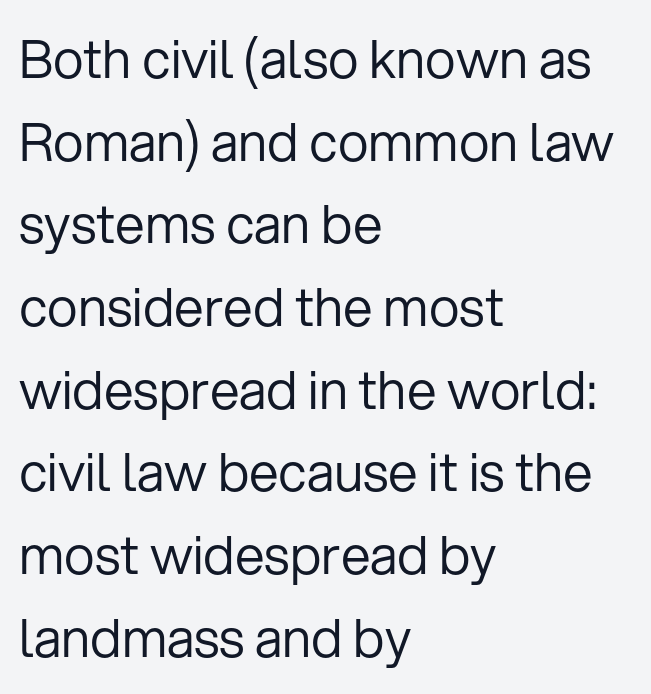
Quick note: underline off. The rendering uses natural spacing where letterforms have individual widths. Line beginnings align vertically; line endings do not. Font category for this specimen: sans-serif. Compared with typical body copy, the letter spacing here is the same.
